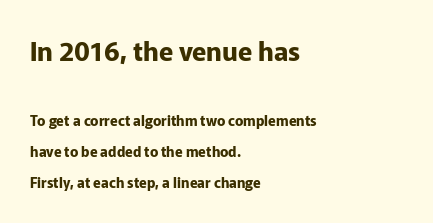
Q: Is the text bold? A: Yes.
Q: Is the text italic (slanted)? A: No, it is upright.
Q: Is the text underlined? A: No.
Q: How is the paragraph aligned? A: Left-aligned.
Q: Is the spacing between letters normal or unusually wide? A: Normal.
Q: Is the spacing between lines tight, normal or loose? A: Loose.
Q: Which block of text is set in a larger size, the first (top) or the second (bottom)? A: The first (top) one.
